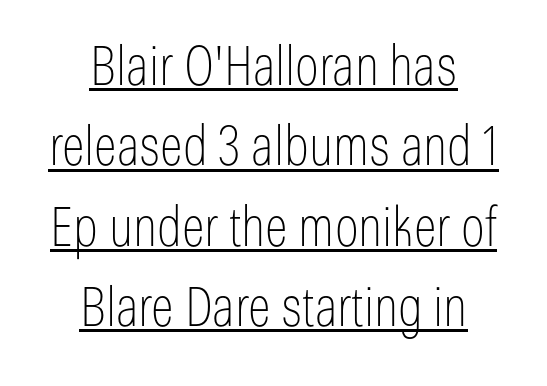
{"serif": "no", "italic": "no", "bold": "no", "weight": "thin", "width": "condensed", "stroke_contrast": "low", "x_height": "medium", "monospaced": "no", "underline": "yes", "line_spacing": "normal", "line_spacing_ratio": 1.49, "letter_spacing": "normal", "letter_spacing_em": 0.0, "glyph_px": 54}
